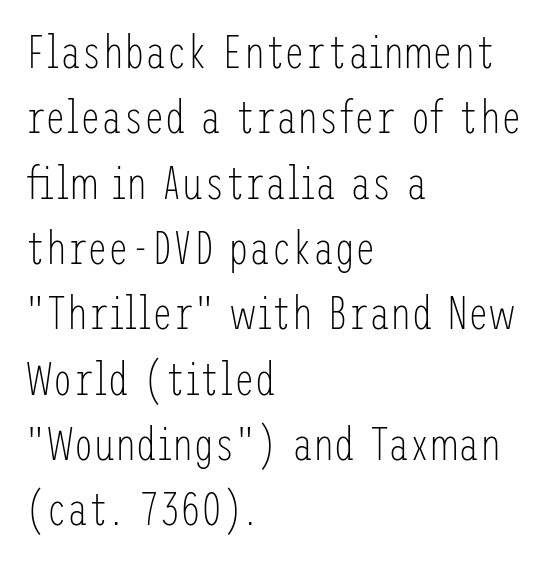
The image shows 47 px light, condensed sans-serif type, upright; set left-aligned, normal line spacing (1.39x), normal letter spacing, not underlined; low stroke contrast and a medium x-height.
